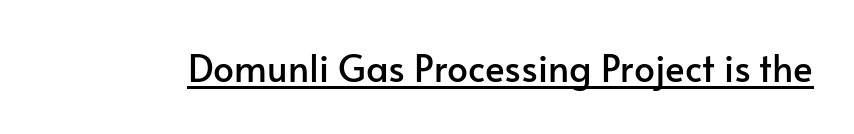
{"serif": "no", "italic": "no", "width": "normal", "stroke_contrast": "low", "x_height": "small", "monospaced": "no", "underline": "yes", "letter_spacing": "normal", "letter_spacing_em": 0.0, "glyph_px": 37}
